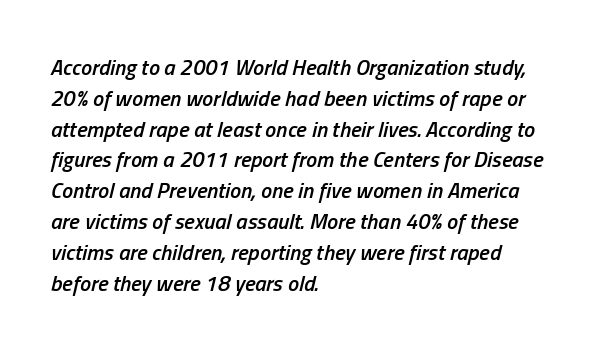
Q: Is the text bold? A: Semi-bold.
Q: Is the text italic (slanted)? A: Yes, it leans right by about 13 degrees.
Q: Is the text underlined? A: No.
Q: How is the paragraph aligned? A: Left-aligned.
Q: Is the spacing between letters normal or unusually wide? A: Normal.
Q: Is the spacing between lines tight, normal or loose? A: Normal.
